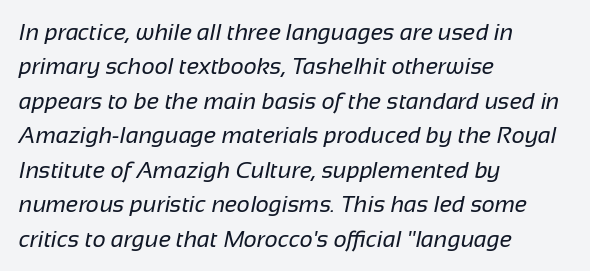
The image shows 23 px text type; set left-aligned, normal line spacing (1.5x), normal letter spacing, not underlined.
